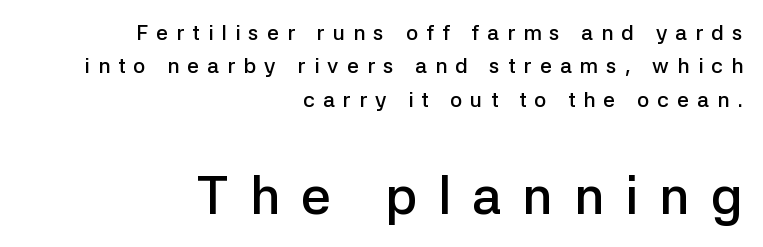
Q: Is the text bold? A: Semi-bold.
Q: Is the text italic (slanted)? A: No, it is upright.
Q: Is the typeface a serif or a sans-serif typeface? A: Sans-serif.
Q: Is the text underlined? A: No.
Q: How is the paragraph aligned? A: Right-aligned.
Q: Is the spacing between letters normal or unusually wide? A: Unusually wide.
Q: Is the spacing between lines tight, normal or loose? A: Normal.
Q: Which block of text is set in a larger size, the first (top) or the second (bottom)? A: The second (bottom) one.
Q: Width (condensed, normal, or wide)? A: Normal.
Q: Stroke contrast? A: Low.
Q: x-height? A: Medium.
Q: Monospaced? A: No.
